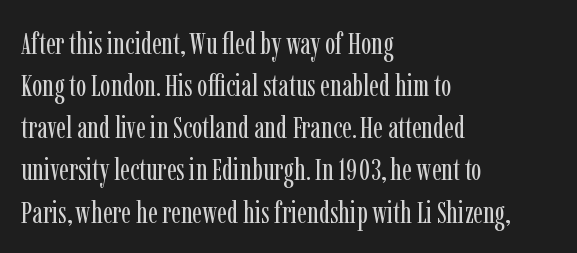
Q: Is the text bold? A: No.
Q: Is the text italic (slanted)? A: No, it is upright.
Q: Is the typeface a serif or a sans-serif typeface? A: Serif.
Q: Is the text underlined? A: No.
Q: How is the paragraph aligned? A: Left-aligned.
Q: Is the spacing between letters normal or unusually wide? A: Normal.
Q: Is the spacing between lines tight, normal or loose? A: Normal.
Q: Width (condensed, normal, or wide)? A: Condensed.
Q: Stroke contrast? A: Low.
Q: x-height? A: Medium.
Q: Monospaced? A: No.
